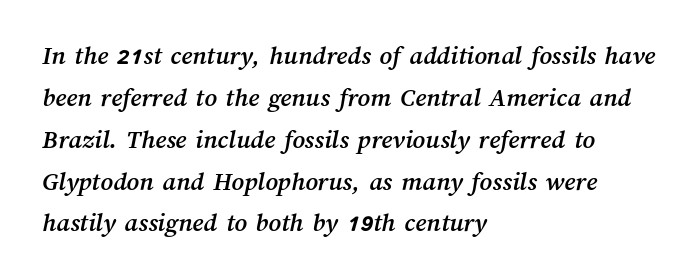
{"underline": "no", "align": "left", "line_spacing": "normal", "line_spacing_ratio": 1.55, "letter_spacing": "normal", "letter_spacing_em": 0.0, "glyph_px": 27}
